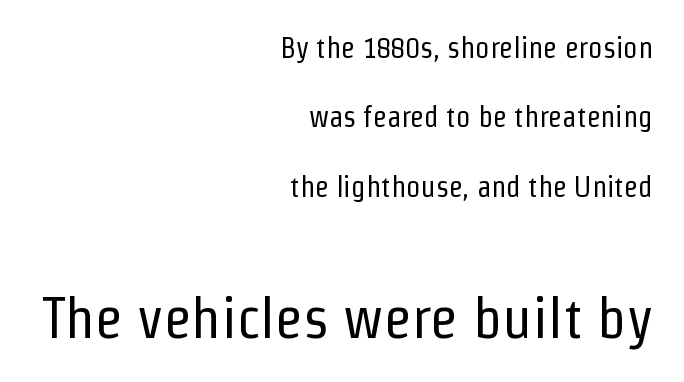
{"serif": "no", "italic": "no", "bold": "no", "weight": "regular", "width": "condensed", "stroke_contrast": "low", "x_height": "medium", "monospaced": "no", "underline": "no", "align": "right", "line_spacing": "loose", "line_spacing_ratio": 2.39, "letter_spacing": "normal", "letter_spacing_em": 0.0, "larger_block": "second", "size_ratio": 2.0, "glyph_px": 58}
